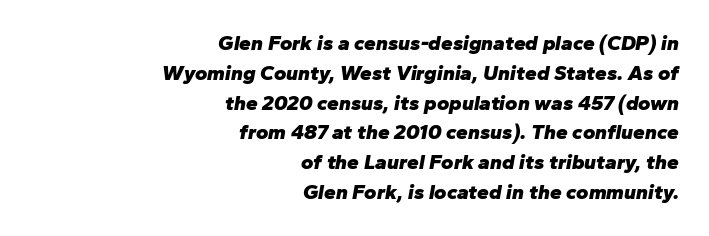
Vertical spacing — default. Glance below the letters and you will spot only blank space. There is no visible air inserted between adjacent glyphs. Quick note: italic. Reading down the block, your eye finds every line finishing at a fixed right position.
